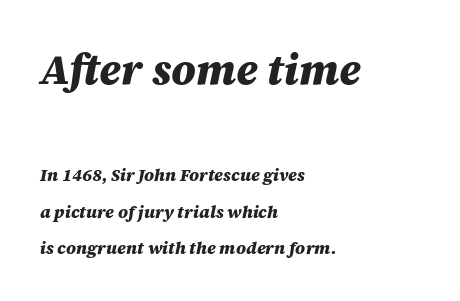
{"italic": "yes", "lean": "right", "slant_degrees": 12, "bold": "yes", "weight": "heavy", "width": "normal", "stroke_contrast": "medium", "x_height": "large", "monospaced": "no", "underline": "no", "align": "left", "line_spacing": "loose", "line_spacing_ratio": 2.14, "letter_spacing": "normal", "letter_spacing_em": 0.0, "larger_block": "first", "size_ratio": 2.47, "glyph_px": 42}
